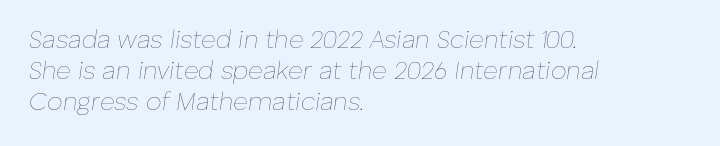
Q: Is the text bold? A: No.
Q: Is the text italic (slanted)? A: Yes, it leans right by about 8 degrees.
Q: Is the text underlined? A: No.
Q: How is the paragraph aligned? A: Left-aligned.
Q: Is the spacing between letters normal or unusually wide? A: Normal.
Q: Is the spacing between lines tight, normal or loose? A: Normal.
